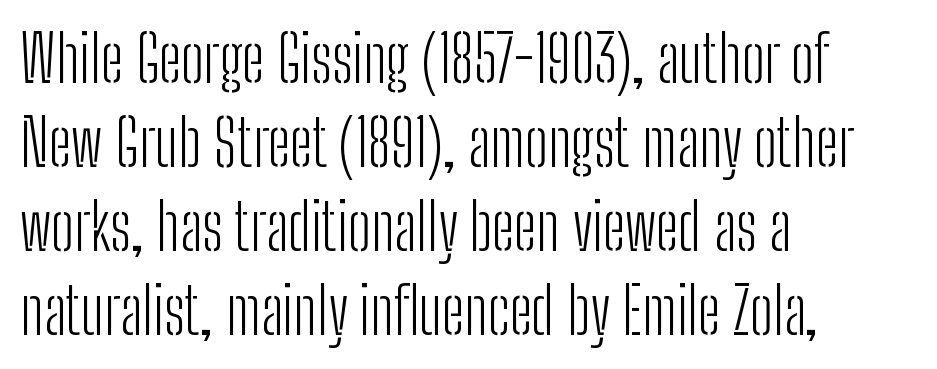
The image shows 64 px light, condensed sans-serif type, upright; set left-aligned, normal line spacing (1.31x), normal letter spacing, not underlined; low stroke contrast and a medium x-height.
